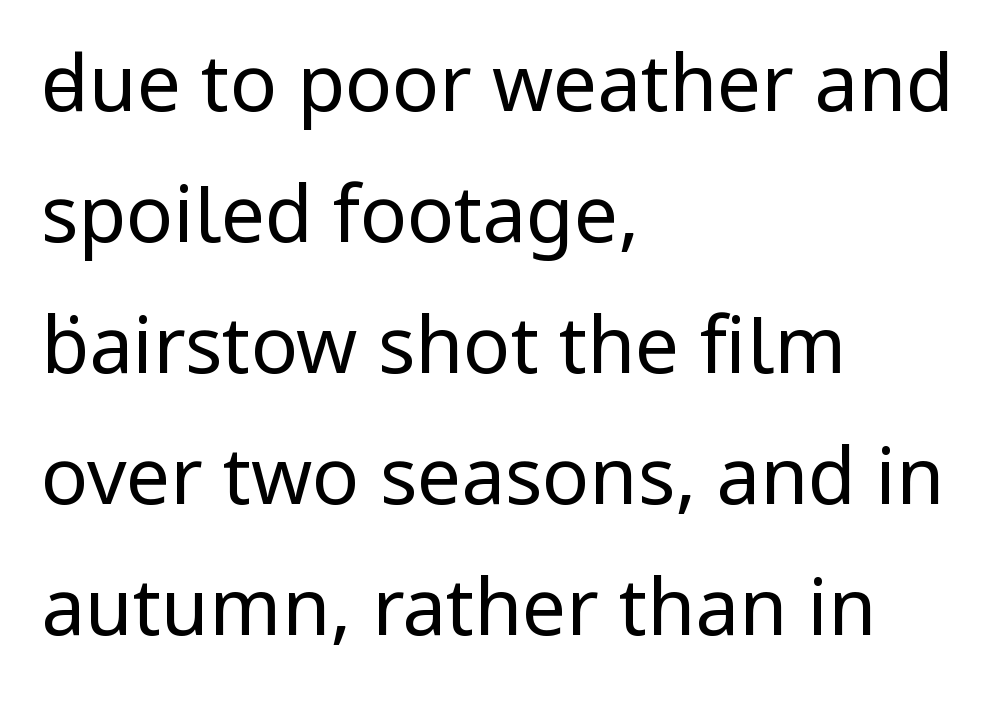
Q: Is the text bold? A: No.
Q: Is the text italic (slanted)? A: No, it is upright.
Q: Is the typeface a serif or a sans-serif typeface? A: Sans-serif.
Q: Is the text underlined? A: No.
Q: How is the paragraph aligned? A: Left-aligned.
Q: Is the spacing between letters normal or unusually wide? A: Normal.
Q: Is the spacing between lines tight, normal or loose? A: Normal.
Q: Width (condensed, normal, or wide)? A: Normal.
Q: Stroke contrast? A: Low.
Q: x-height? A: Medium.
Q: Monospaced? A: No.
